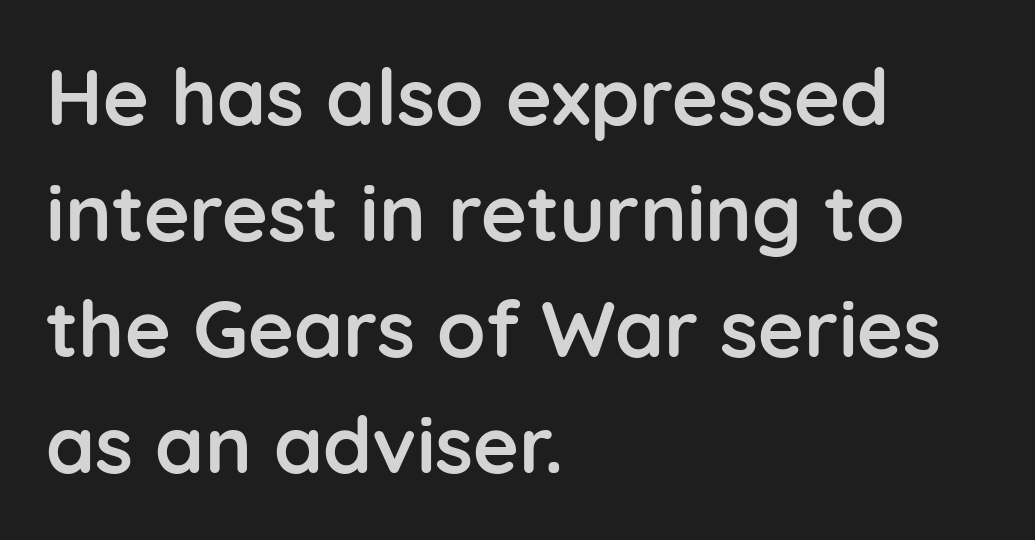
Q: Is the text bold? A: Yes.
Q: Is the text italic (slanted)? A: No, it is upright.
Q: Is the typeface a serif or a sans-serif typeface? A: Sans-serif.
Q: Is the text underlined? A: No.
Q: How is the paragraph aligned? A: Left-aligned.
Q: Is the spacing between letters normal or unusually wide? A: Normal.
Q: Is the spacing between lines tight, normal or loose? A: Normal.
Q: Width (condensed, normal, or wide)? A: Normal.
Q: Stroke contrast? A: Low.
Q: x-height? A: Medium.
Q: Monospaced? A: No.
